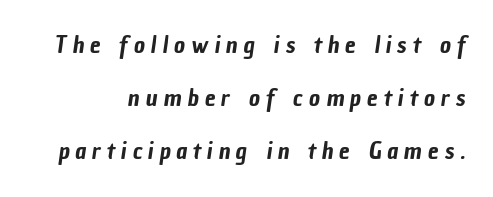
The strip under each line holds only bare page. A typesetter would call this leading open, well beyond the default. Students, note that the glyphs here are deliberately spaced far apart.
